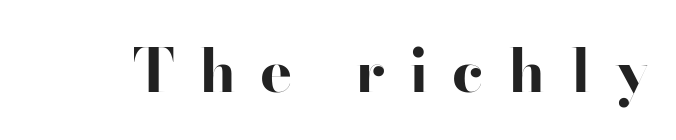
Q: Is the text bold? A: Yes.
Q: Is the text italic (slanted)? A: No, it is upright.
Q: Is the typeface a serif or a sans-serif typeface? A: Sans-serif.
Q: Is the text underlined? A: No.
Q: Is the spacing between letters normal or unusually wide? A: Unusually wide.
Q: Width (condensed, normal, or wide)? A: Wide.
Q: Stroke contrast? A: High.
Q: x-height? A: Small.
Q: Monospaced? A: No.
